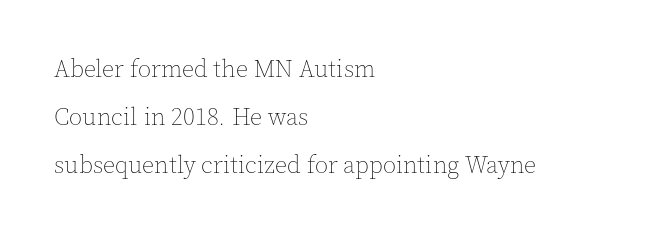
Q: Is the text bold? A: No.
Q: Is the text italic (slanted)? A: No, it is upright.
Q: Is the text underlined? A: No.
Q: How is the paragraph aligned? A: Left-aligned.
Q: Is the spacing between letters normal or unusually wide? A: Normal.
Q: Is the spacing between lines tight, normal or loose? A: Loose.
